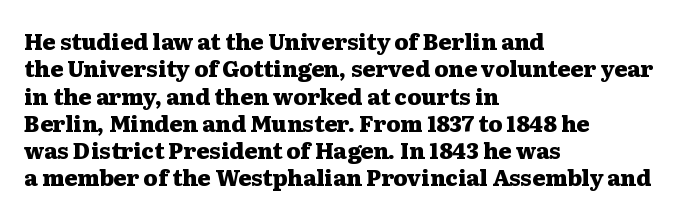
The image shows 22 px bold type, upright; set left-aligned, line spacing 1.24x, normal letter spacing, not underlined.
